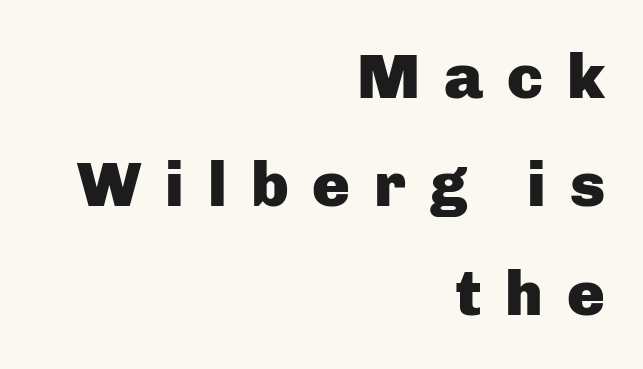
Q: Is the text bold? A: Yes.
Q: Is the text italic (slanted)? A: No, it is upright.
Q: Is the typeface a serif or a sans-serif typeface? A: Sans-serif.
Q: Is the text underlined? A: No.
Q: How is the paragraph aligned? A: Right-aligned.
Q: Is the spacing between letters normal or unusually wide? A: Unusually wide.
Q: Width (condensed, normal, or wide)? A: Normal.
Q: Stroke contrast? A: Low.
Q: x-height? A: Medium.
Q: Monospaced? A: No.
